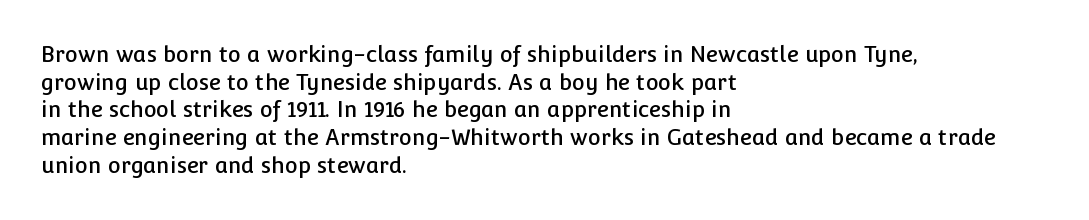
Q: Is the text italic (slanted)? A: No, it is upright.
Q: Is the text underlined? A: No.
Q: How is the paragraph aligned? A: Left-aligned.
Q: Is the spacing between letters normal or unusually wide? A: Normal.
Q: Is the spacing between lines tight, normal or loose? A: Normal.
